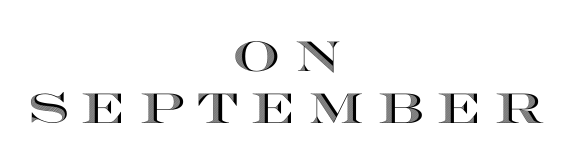
Neither beginnings nor endings align; midpoints do. Note the varied advance widths — an 'i' is clearly narrower than an 'm'. Clear beneath every line of the passage. Characters remain perfectly vertical along every line. Students, note that the glyphs here are deliberately spaced far apart.
